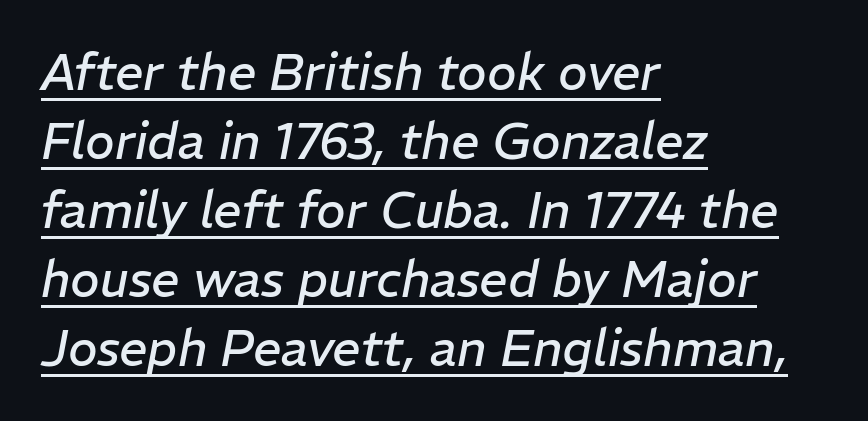
The image shows 50 px regular-weight type, italic (leaning right); set left-aligned, normal line spacing (1.38x), normal letter spacing, underlined; low stroke contrast and a medium x-height.
